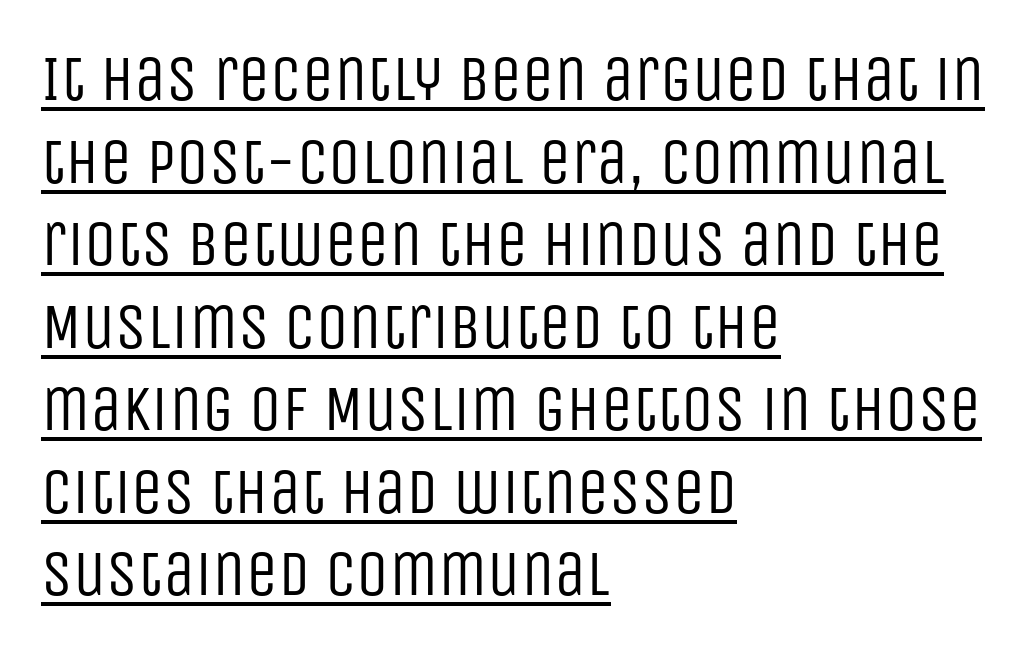
Q: Is the text bold? A: No.
Q: Is the text italic (slanted)? A: No, it is upright.
Q: Is the typeface a serif or a sans-serif typeface? A: Sans-serif.
Q: Is the text underlined? A: Yes.
Q: How is the paragraph aligned? A: Left-aligned.
Q: Is the spacing between letters normal or unusually wide? A: Normal.
Q: Is the spacing between lines tight, normal or loose? A: Normal.
Q: Width (condensed, normal, or wide)? A: Condensed.
Q: Stroke contrast? A: Low.
Q: x-height? A: Large.
Q: Monospaced? A: No.
